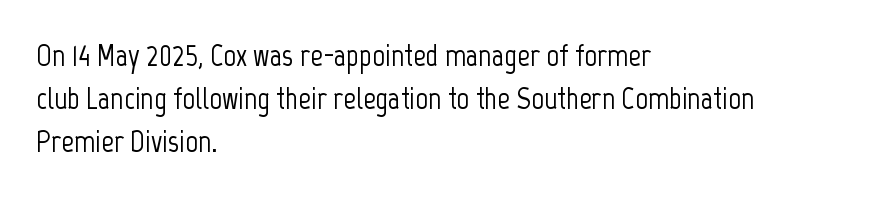
Q: Is the text italic (slanted)? A: No, it is upright.
Q: Is the typeface a serif or a sans-serif typeface? A: Sans-serif.
Q: Is the text underlined? A: No.
Q: How is the paragraph aligned? A: Left-aligned.
Q: Is the spacing between letters normal or unusually wide? A: Normal.
Q: Is the spacing between lines tight, normal or loose? A: Normal.
Q: Width (condensed, normal, or wide)? A: Condensed.
Q: Stroke contrast? A: Low.
Q: x-height? A: Medium.
Q: Monospaced? A: No.
